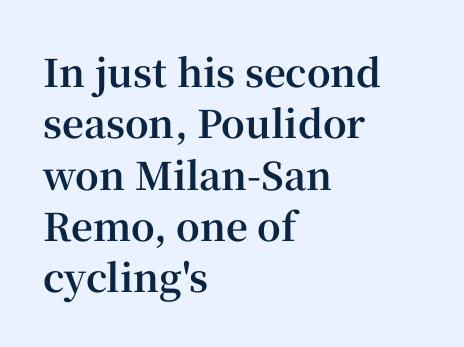
Honestly, the row spacing looks completely unremarkable. Does the weight exceed regular? Yes, all the way to bold. Reading down the block, your eye returns to a fixed left position each line. Proportional: the letters do not fall into vertical columns. Observe the serifs anchoring each vertical stroke in this sample.
